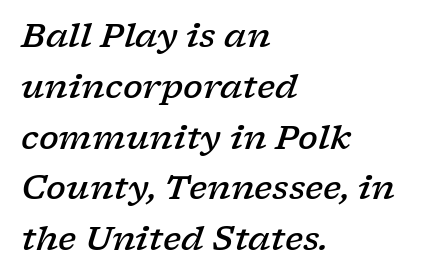
{"serif": "yes", "italic": "yes", "lean": "right", "slant_degrees": 17, "bold": "semi", "weight": "semibold", "width": "wide", "stroke_contrast": "low", "x_height": "medium", "monospaced": "no", "underline": "no", "align": "left", "line_spacing": "normal", "line_spacing_ratio": 1.54, "letter_spacing": "normal", "letter_spacing_em": 0.0, "glyph_px": 33}
